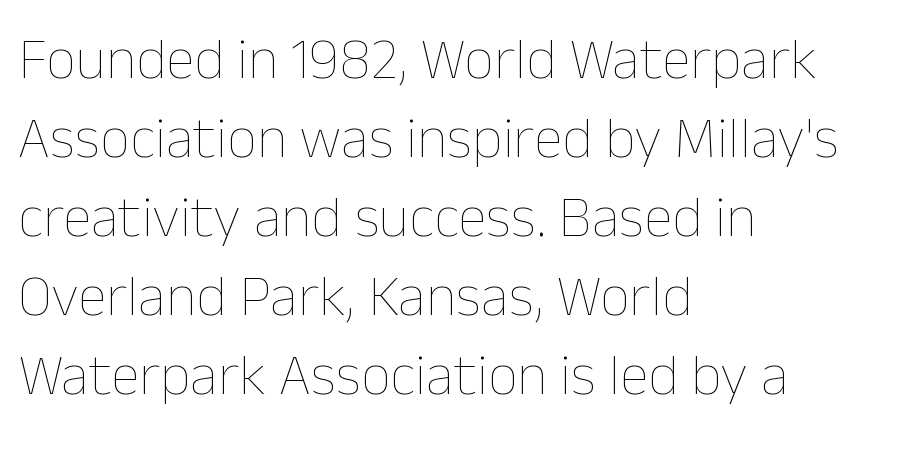
A typesetter would call this proportional, since set widths differ per character. Default kerning and tracking; the words read as compact shapes. Check under the words: just untouched page. These glyphs show unthickened strokes, regular width or finer. The typesetter chose a ragged-right arrangement here.
